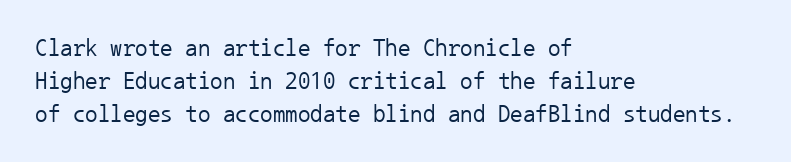
The image shows 25 px text type, upright; set left-aligned, normal line spacing (1.33x), normal letter spacing, not underlined.
